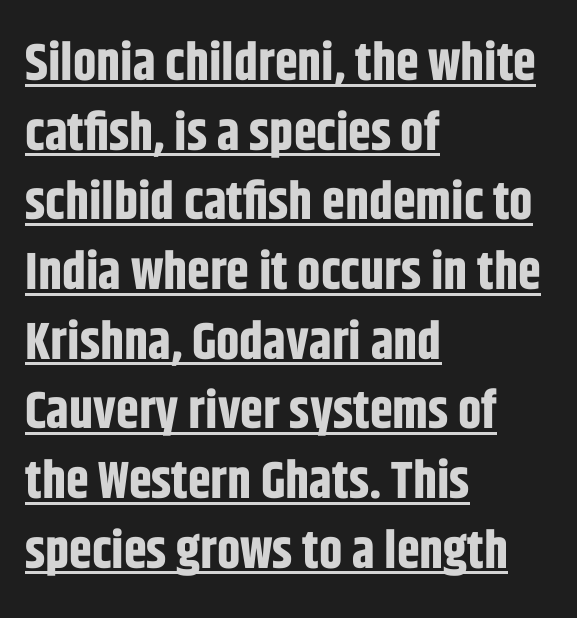
The image shows 52 px bold, condensed sans-serif type, upright; set left-aligned, normal line spacing (1.34x), normal letter spacing, underlined; low stroke contrast and a large x-height.
